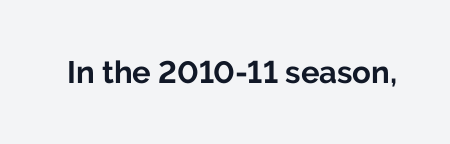
You could call the tracking neutral — neither tight nor loose. Stroke terminals: plain, sans-serif. The passage shown is typed in a proportional face where columns would drift. Italic: no, the glyphs are upright roman. Heft: maximum for text — a bold.
